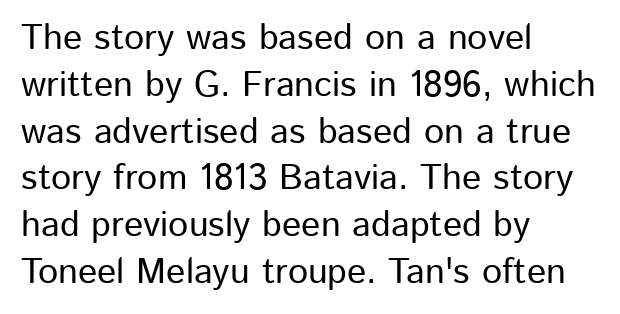
The image shows 36 px sans-serif type, upright; set left-aligned, normal line spacing (1.3x), normal letter spacing, not underlined; low stroke contrast and a medium x-height.
